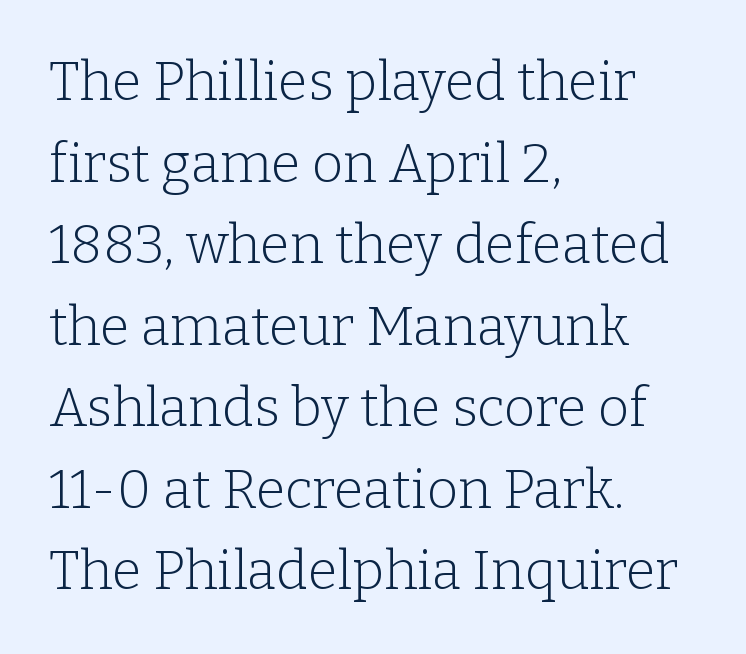
{"serif": "yes", "italic": "no", "bold": "no", "weight": "light", "width": "normal", "stroke_contrast": "low", "x_height": "medium", "monospaced": "no", "underline": "no", "align": "left", "line_spacing": "normal", "line_spacing_ratio": 1.51, "letter_spacing": "normal", "letter_spacing_em": 0.0, "glyph_px": 54}
